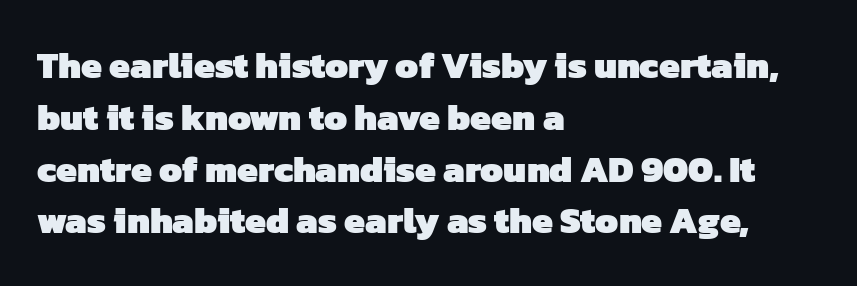
Q: Is the text bold? A: Yes.
Q: Is the typeface a serif or a sans-serif typeface? A: Sans-serif.
Q: Is the text underlined? A: No.
Q: How is the paragraph aligned? A: Left-aligned.
Q: Is the spacing between letters normal or unusually wide? A: Normal.
Q: Is the spacing between lines tight, normal or loose? A: Normal.
Q: Width (condensed, normal, or wide)? A: Normal.
Q: Stroke contrast? A: Low.
Q: x-height? A: Medium.
Q: Monospaced? A: No.
